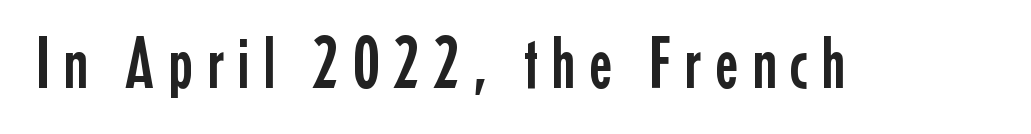
Q: Is the text italic (slanted)? A: No, it is upright.
Q: Is the typeface a serif or a sans-serif typeface? A: Sans-serif.
Q: Is the text underlined? A: No.
Q: Width (condensed, normal, or wide)? A: Condensed.
Q: Stroke contrast? A: Low.
Q: x-height? A: Medium.
Q: Monospaced? A: No.
